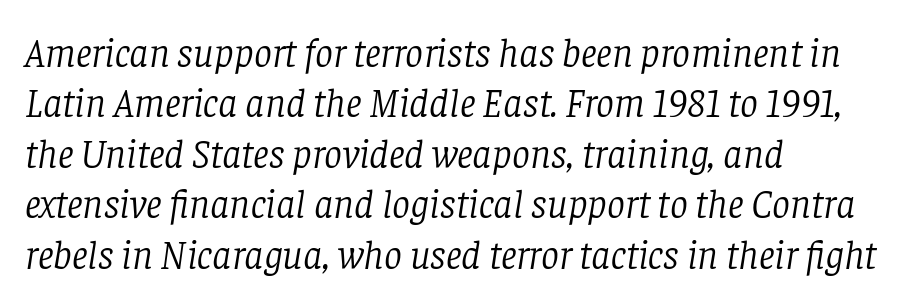
Q: Is the text bold? A: No.
Q: Is the text italic (slanted)? A: Yes, it leans right by about 8 degrees.
Q: Is the typeface a serif or a sans-serif typeface? A: Serif.
Q: Is the text underlined? A: No.
Q: How is the paragraph aligned? A: Left-aligned.
Q: Is the spacing between letters normal or unusually wide? A: Normal.
Q: Is the spacing between lines tight, normal or loose? A: Normal.
Q: Width (condensed, normal, or wide)? A: Normal.
Q: Stroke contrast? A: Low.
Q: x-height? A: Large.
Q: Monospaced? A: No.
